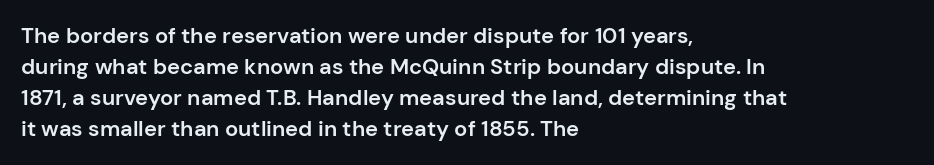
The image shows 22 px text type, upright; set left-aligned, normal line spacing (1.41x), normal letter spacing, not underlined.
